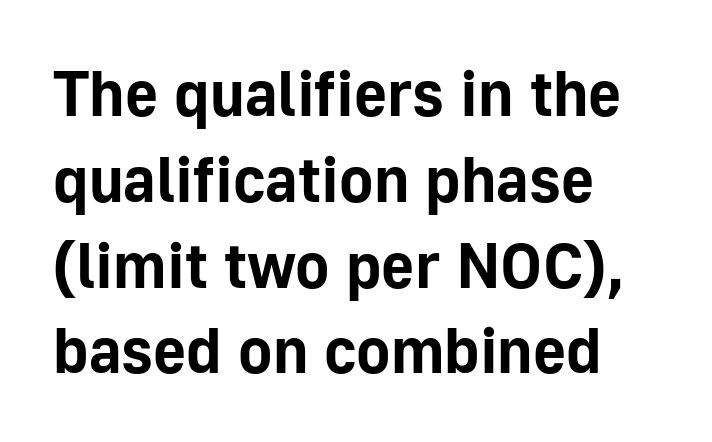
Rendered with straight, roman letterforms. The passage shown is typed in a proportional face where columns would drift. Every row of glyphs begins at an identical x-position on the left. The block of text has a typical density, with ordinary space between rows.
